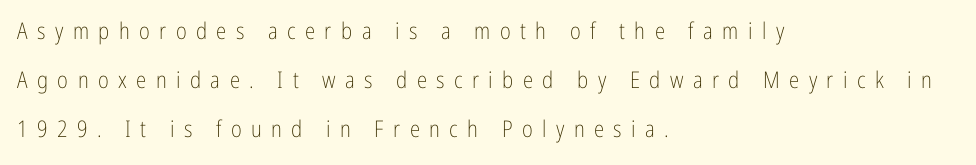
Q: Is the text bold? A: No.
Q: Is the text italic (slanted)? A: No, it is upright.
Q: Is the text underlined? A: No.
Q: How is the paragraph aligned? A: Left-aligned.
Q: Is the spacing between letters normal or unusually wide? A: Unusually wide.
Q: Is the spacing between lines tight, normal or loose? A: Loose.
